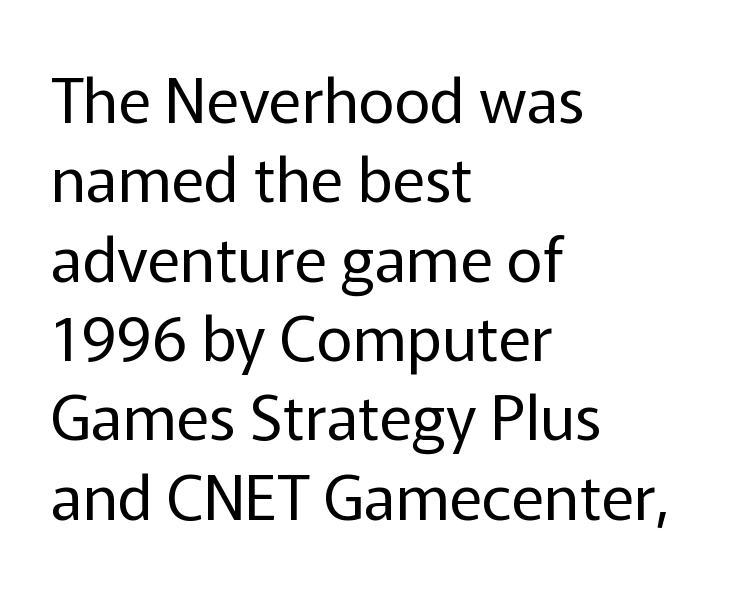
Descenders are the only things crossing below the line. Interline gaps are of average width in this sample. Horizontal alignment here is leftward, the default for most running prose. A typesetter would mark this as roman, not italic.
